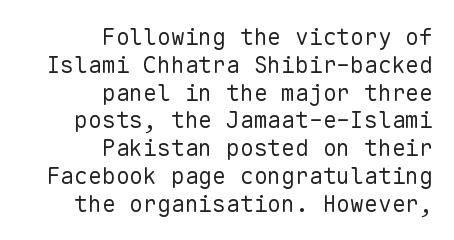
Q: Is the text bold? A: No.
Q: Is the text italic (slanted)? A: No, it is upright.
Q: Is the text underlined? A: No.
Q: How is the paragraph aligned? A: Right-aligned.
Q: Is the spacing between letters normal or unusually wide? A: Normal.
